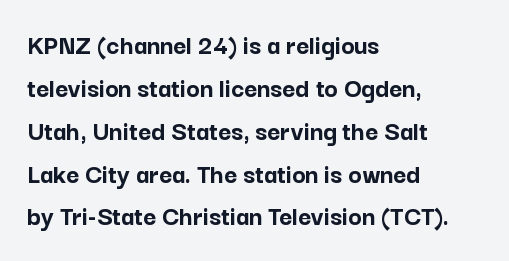
Q: Is the text bold? A: Yes.
Q: Is the text italic (slanted)? A: No, it is upright.
Q: Is the typeface a serif or a sans-serif typeface? A: Sans-serif.
Q: Is the text underlined? A: No.
Q: How is the paragraph aligned? A: Left-aligned.
Q: Is the spacing between letters normal or unusually wide? A: Normal.
Q: Is the spacing between lines tight, normal or loose? A: Normal.
Q: Width (condensed, normal, or wide)? A: Normal.
Q: Stroke contrast? A: Low.
Q: x-height? A: Medium.
Q: Monospaced? A: No.
